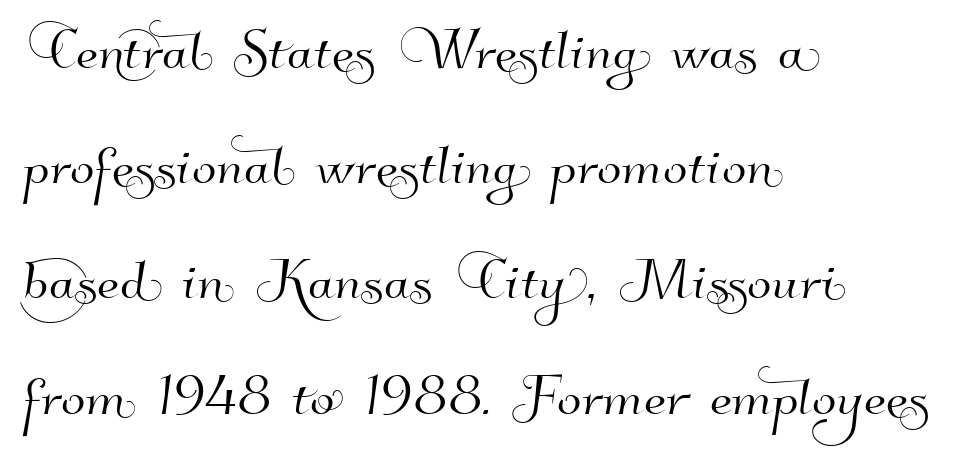
{"serif": "no", "width": "normal", "stroke_contrast": "high", "x_height": "small", "monospaced": "no", "underline": "no", "align": "left", "line_spacing": "normal", "line_spacing_ratio": 1.6, "letter_spacing": "normal", "letter_spacing_em": 0.0, "glyph_px": 72}
